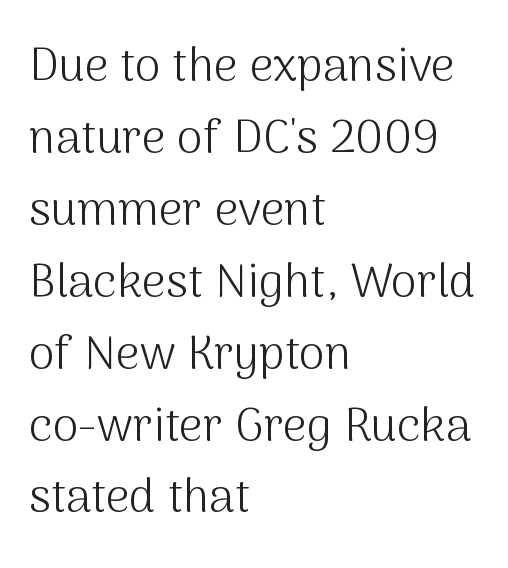
{"serif": "no", "italic": "no", "bold": "no", "weight": "light", "width": "normal", "stroke_contrast": "medium", "x_height": "medium", "monospaced": "no", "underline": "no", "align": "left", "line_spacing": "normal", "line_spacing_ratio": 1.53, "letter_spacing": "normal", "letter_spacing_em": 0.0, "glyph_px": 47}
